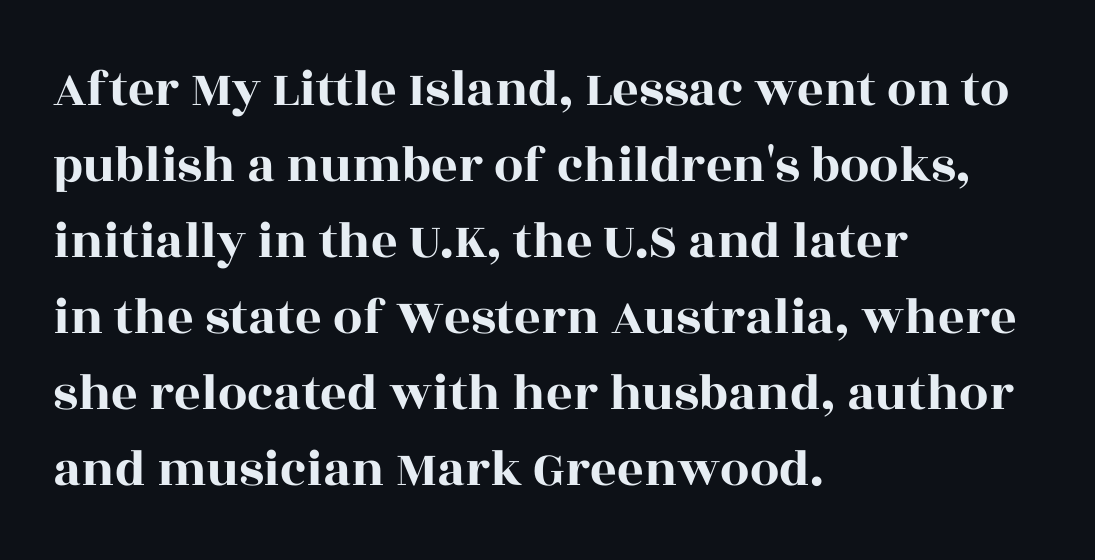
The image shows 52 px wide serif type, upright; set left-aligned, normal line spacing (1.46x), normal letter spacing, not underlined; a large x-height.
